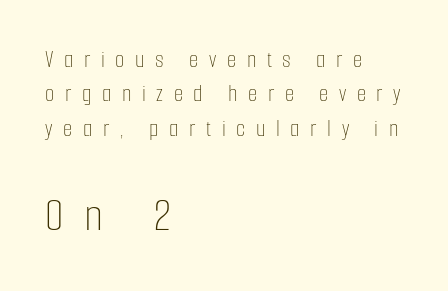
Q: Is the text bold? A: No.
Q: Is the text italic (slanted)? A: No, it is upright.
Q: Is the text underlined? A: No.
Q: How is the paragraph aligned? A: Left-aligned.
Q: Is the spacing between letters normal or unusually wide? A: Unusually wide.
Q: Is the spacing between lines tight, normal or loose? A: Normal.
Q: Which block of text is set in a larger size, the first (top) or the second (bottom)? A: The second (bottom) one.
Q: Width (condensed, normal, or wide)? A: Condensed.
Q: Stroke contrast? A: Low.
Q: x-height? A: Medium.
Q: Monospaced? A: No.
